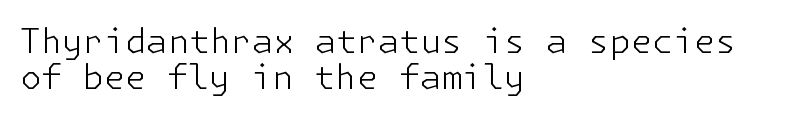
Q: Is the text bold? A: No.
Q: Is the text italic (slanted)? A: No, it is upright.
Q: Is the typeface a serif or a sans-serif typeface? A: Sans-serif.
Q: Is the text underlined? A: No.
Q: How is the paragraph aligned? A: Left-aligned.
Q: Is the spacing between letters normal or unusually wide? A: Normal.
Q: Is the spacing between lines tight, normal or loose? A: Tight.
Q: Width (condensed, normal, or wide)? A: Normal.
Q: Stroke contrast? A: Low.
Q: x-height? A: Medium.
